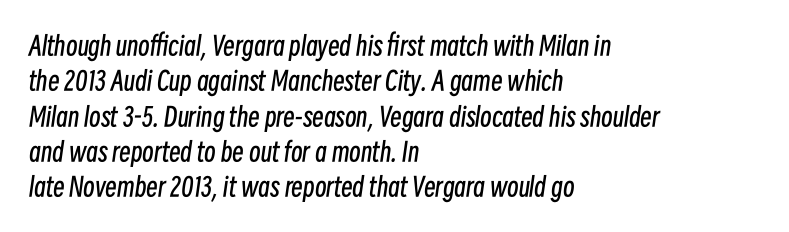
The image shows 26 px text type, italic (leaning right); set left-aligned, normal line spacing (1.36x), normal letter spacing, not underlined.
